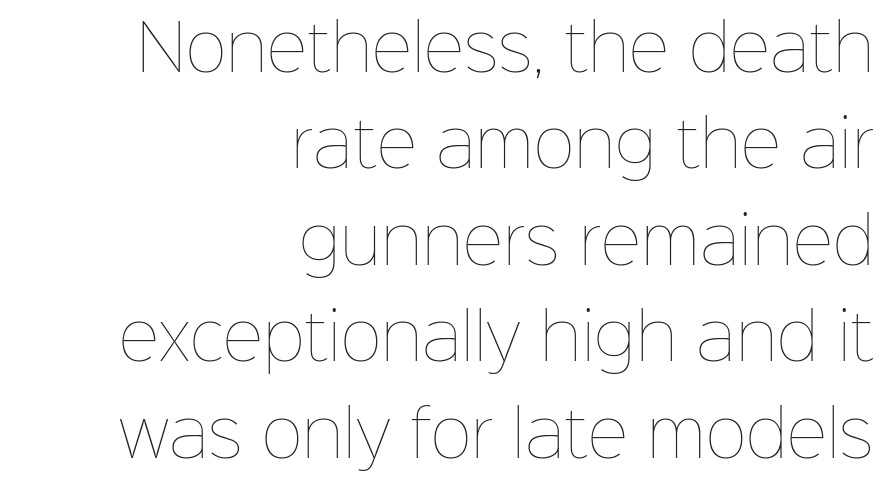
{"italic": "no", "bold": "no", "weight": "thin", "width": "normal", "stroke_contrast": "low", "x_height": "medium", "monospaced": "no", "underline": "no", "align": "right", "line_spacing": "normal", "line_spacing_ratio": 1.53, "letter_spacing": "normal", "letter_spacing_em": 0.0, "glyph_px": 63}
